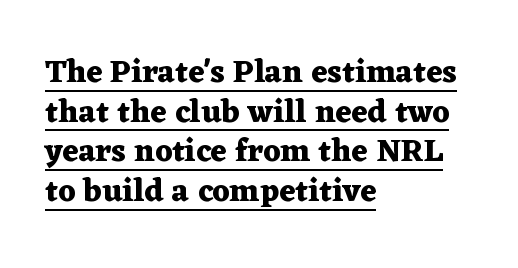
Tall strokes in this sample are plumb rather than angled. These lines are set flush left with a ragged right edge. A typesetter would label this face a serif. Looks like regular typesetting: each glyph gets only the width it needs.
